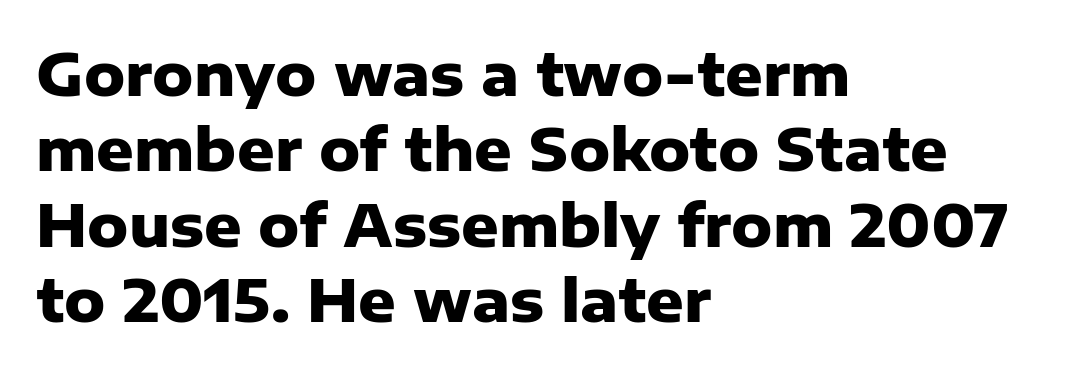
Q: Is the text bold? A: Yes.
Q: Is the text italic (slanted)? A: No, it is upright.
Q: Is the typeface a serif or a sans-serif typeface? A: Sans-serif.
Q: Is the text underlined? A: No.
Q: How is the paragraph aligned? A: Left-aligned.
Q: Is the spacing between letters normal or unusually wide? A: Normal.
Q: Is the spacing between lines tight, normal or loose? A: Normal.
Q: Width (condensed, normal, or wide)? A: Normal.
Q: Stroke contrast? A: Low.
Q: x-height? A: Medium.
Q: Monospaced? A: No.
